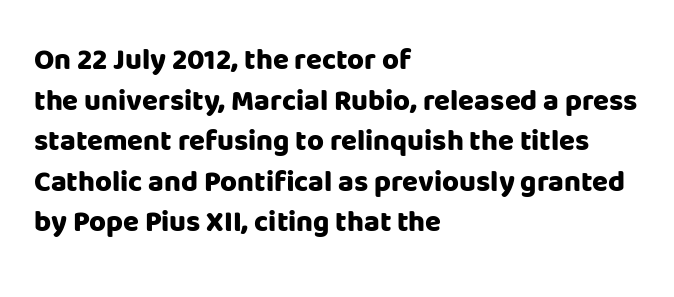
The image shows 29 px heavy sans-serif type, upright; set left-aligned, normal line spacing (1.4x), normal letter spacing, not underlined; low stroke contrast and a large x-height.
